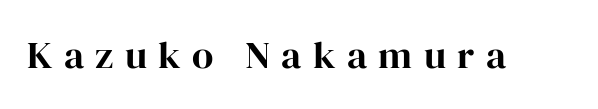
The image shows 39 px bold serif type, upright; set unusually wide letter spacing (+0.29 em), not underlined; high stroke contrast and a medium x-height.
